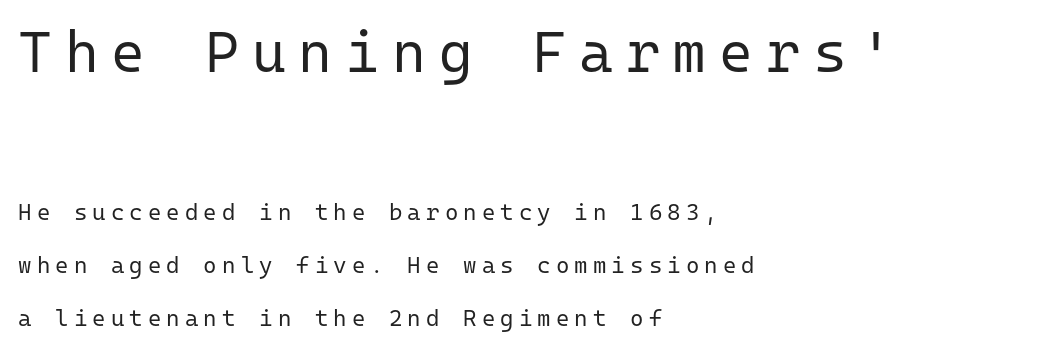
The image shows 58 px regular-weight sans-serif type, upright, monospaced; set left-aligned, loose line spacing (2.3x), unusually wide letter spacing (+0.22 em), not underlined; the first (top) block is 2.52x larger; low stroke contrast and a medium x-height.
